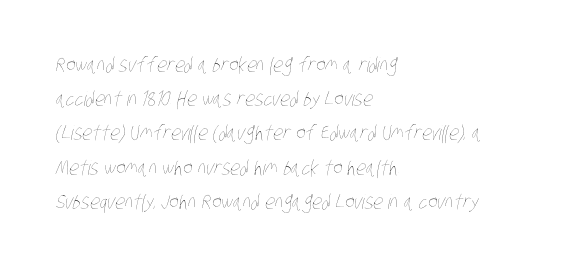
Q: Is the text bold? A: No.
Q: Is the text underlined? A: No.
Q: How is the paragraph aligned? A: Left-aligned.
Q: Is the spacing between letters normal or unusually wide? A: Normal.
